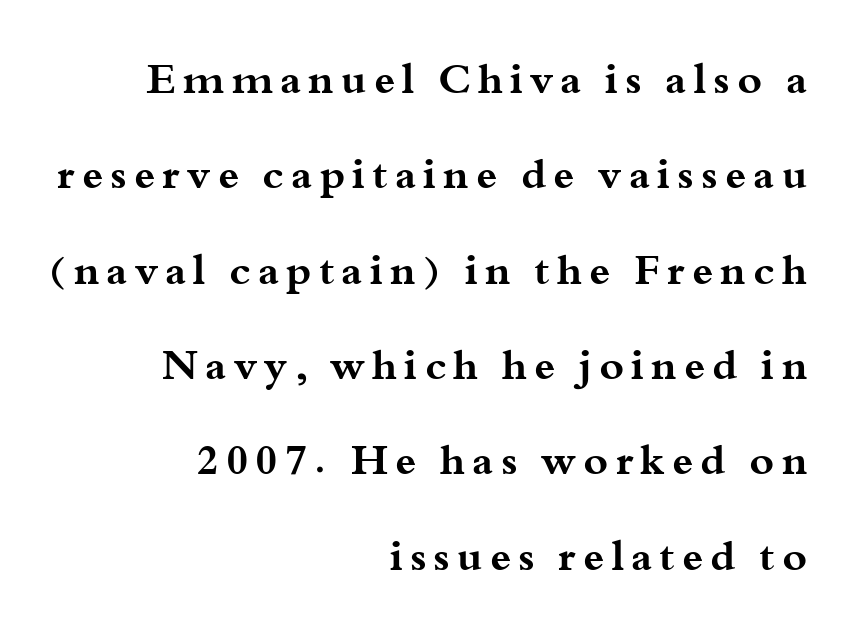
Q: Is the text bold? A: Yes.
Q: Is the text italic (slanted)? A: No, it is upright.
Q: Is the typeface a serif or a sans-serif typeface? A: Serif.
Q: Is the text underlined? A: No.
Q: How is the paragraph aligned? A: Right-aligned.
Q: Is the spacing between lines tight, normal or loose? A: Loose.
Q: Width (condensed, normal, or wide)? A: Wide.
Q: Stroke contrast? A: Medium.
Q: x-height? A: Small.
Q: Monospaced? A: No.
